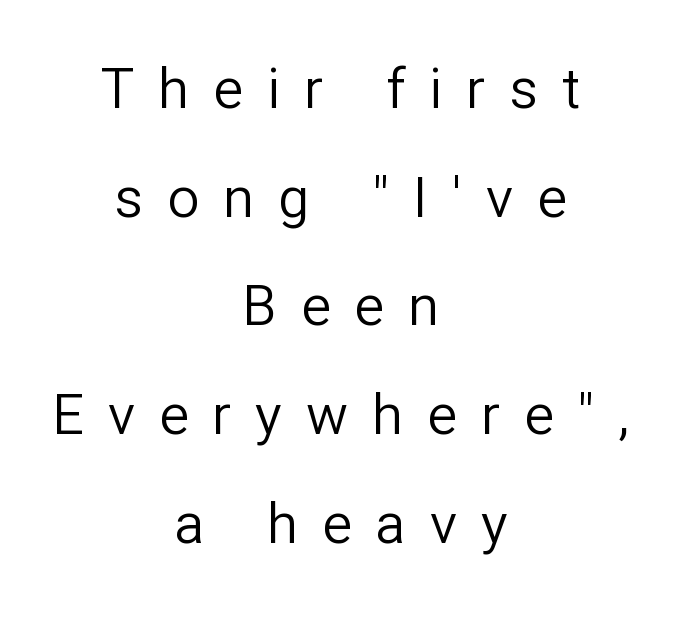
{"serif": "no", "italic": "no", "bold": "no", "weight": "regular", "width": "normal", "stroke_contrast": "low", "x_height": "medium", "monospaced": "no", "underline": "no", "align": "center", "line_spacing": "loose", "line_spacing_ratio": 1.94, "letter_spacing": "wide", "letter_spacing_em": 0.43, "glyph_px": 56}
